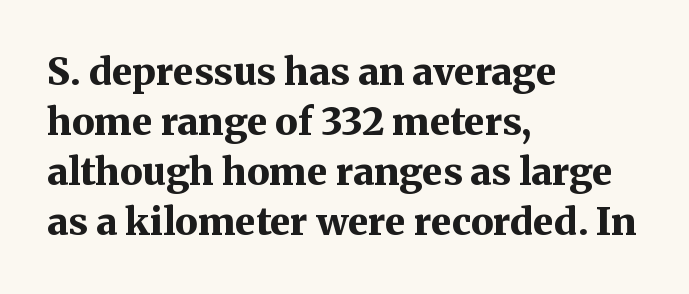
Q: Is the text bold? A: Yes.
Q: Is the text italic (slanted)? A: No, it is upright.
Q: Is the typeface a serif or a sans-serif typeface? A: Serif.
Q: Is the text underlined? A: No.
Q: How is the paragraph aligned? A: Left-aligned.
Q: Is the spacing between letters normal or unusually wide? A: Normal.
Q: Is the spacing between lines tight, normal or loose? A: Normal.
Q: Width (condensed, normal, or wide)? A: Normal.
Q: Stroke contrast? A: Medium.
Q: x-height? A: Medium.
Q: Monospaced? A: No.
